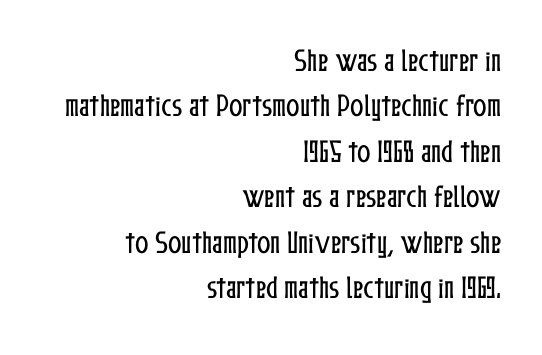
All the whitespace from short lines collects on the left. This sample uses an upright cut, with every glyph sitting square on the baseline. Letters rest on an invisible, unmarked baseline. The letterforms sit shoulder to shoulder at normal distance.
